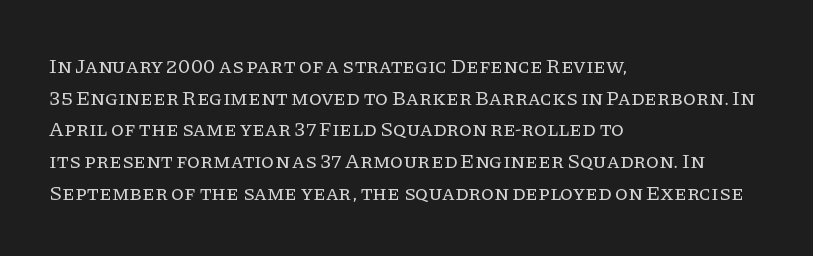
Q: Is the text bold? A: No.
Q: Is the text italic (slanted)? A: No, it is upright.
Q: Is the text underlined? A: No.
Q: How is the paragraph aligned? A: Left-aligned.
Q: Is the spacing between letters normal or unusually wide? A: Normal.
Q: Is the spacing between lines tight, normal or loose? A: Normal.
